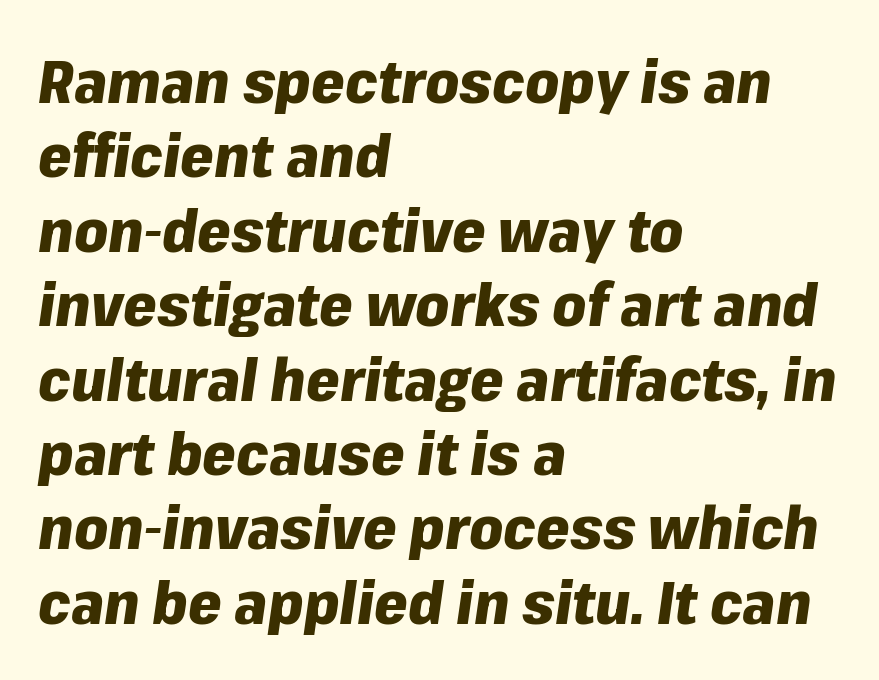
{"italic": "yes", "lean": "right", "slant_degrees": 8, "bold": "yes", "weight": "heavy", "width": "normal", "stroke_contrast": "low", "x_height": "medium", "monospaced": "no", "underline": "no", "align": "left", "line_spacing_ratio": 1.24, "letter_spacing": "normal", "letter_spacing_em": 0.0, "glyph_px": 60}
